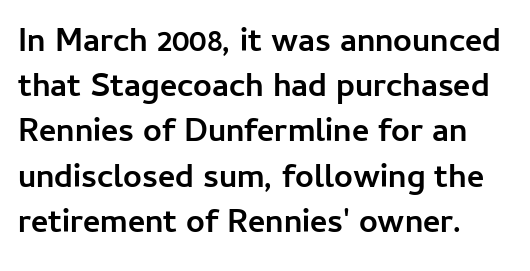
Q: Is the text bold? A: Yes.
Q: Is the text italic (slanted)? A: No, it is upright.
Q: Is the typeface a serif or a sans-serif typeface? A: Sans-serif.
Q: Is the text underlined? A: No.
Q: How is the paragraph aligned? A: Left-aligned.
Q: Is the spacing between letters normal or unusually wide? A: Normal.
Q: Is the spacing between lines tight, normal or loose? A: Normal.
Q: Width (condensed, normal, or wide)? A: Normal.
Q: Stroke contrast? A: Low.
Q: x-height? A: Medium.
Q: Monospaced? A: No.
